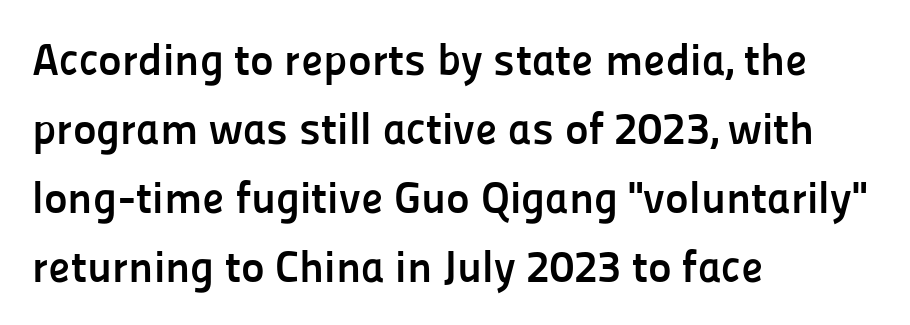
Q: Is the text bold? A: Yes.
Q: Is the text italic (slanted)? A: No, it is upright.
Q: Is the typeface a serif or a sans-serif typeface? A: Sans-serif.
Q: Is the text underlined? A: No.
Q: How is the paragraph aligned? A: Left-aligned.
Q: Is the spacing between letters normal or unusually wide? A: Normal.
Q: Is the spacing between lines tight, normal or loose? A: Normal.
Q: Width (condensed, normal, or wide)? A: Normal.
Q: Stroke contrast? A: Low.
Q: x-height? A: Medium.
Q: Monospaced? A: No.
